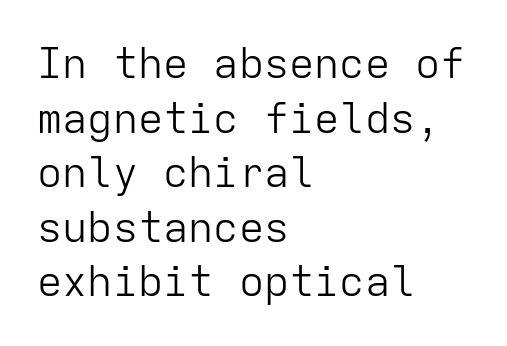
{"serif": "no", "italic": "no", "bold": "no", "weight": "light", "width": "normal", "stroke_contrast": "low", "x_height": "medium", "monospaced": "yes", "underline": "no", "align": "left", "line_spacing": "normal", "line_spacing_ratio": 1.3, "letter_spacing": "normal", "letter_spacing_em": 0.0, "glyph_px": 42}
